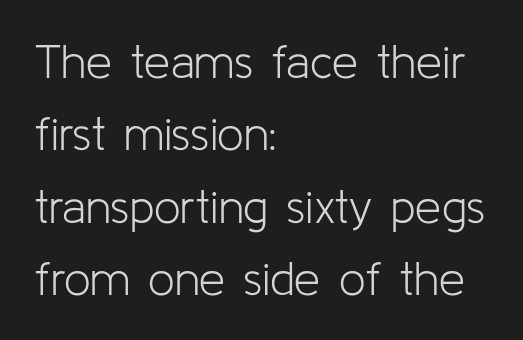
The image shows 47 px light sans-serif type, upright; set left-aligned, normal line spacing (1.54x), normal letter spacing, not underlined; low stroke contrast and a medium x-height.
